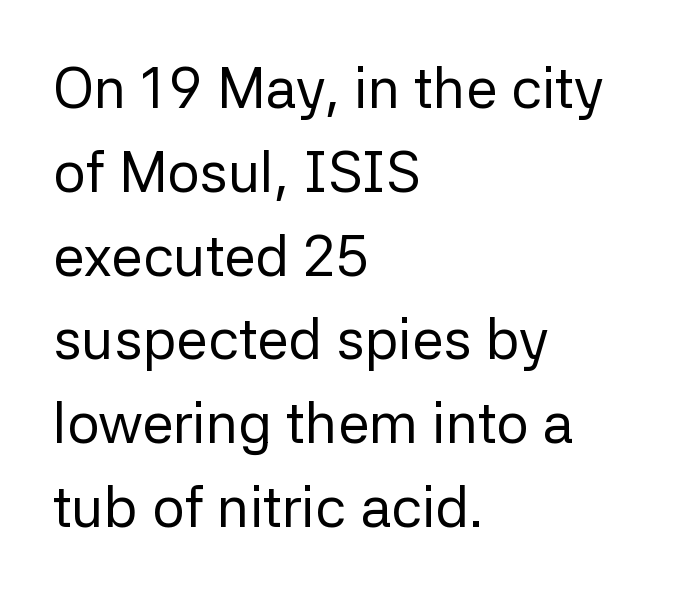
Q: Is the text bold? A: No.
Q: Is the text italic (slanted)? A: No, it is upright.
Q: Is the typeface a serif or a sans-serif typeface? A: Sans-serif.
Q: Is the text underlined? A: No.
Q: How is the paragraph aligned? A: Left-aligned.
Q: Is the spacing between letters normal or unusually wide? A: Normal.
Q: Is the spacing between lines tight, normal or loose? A: Normal.
Q: Width (condensed, normal, or wide)? A: Normal.
Q: Stroke contrast? A: Low.
Q: x-height? A: Medium.
Q: Monospaced? A: No.
